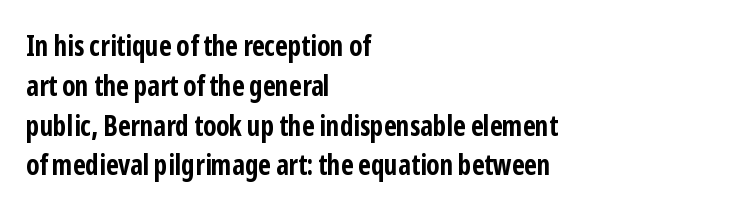
{"serif": "no", "italic": "no", "bold": "yes", "weight": "bold", "width": "condensed", "stroke_contrast": "low", "x_height": "medium", "monospaced": "no", "underline": "no", "align": "left", "line_spacing": "normal", "line_spacing_ratio": 1.42, "letter_spacing": "normal", "letter_spacing_em": 0.0, "glyph_px": 28}
